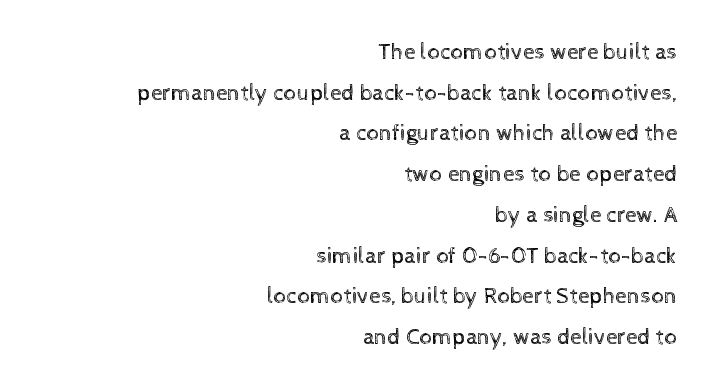
The image shows 23 px text type, upright; set right-aligned, line spacing 1.77x, normal letter spacing, not underlined.
